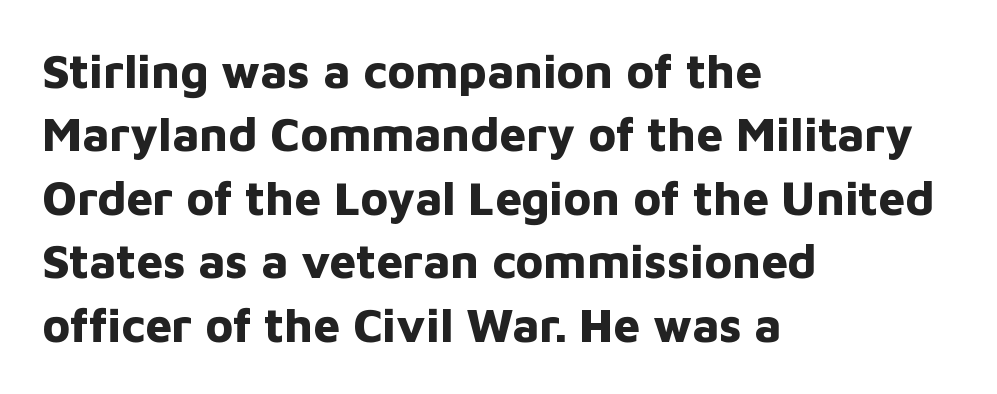
The image shows 47 px bold sans-serif type, upright; set left-aligned, normal line spacing (1.35x), normal letter spacing, not underlined; low stroke contrast and a medium x-height.
